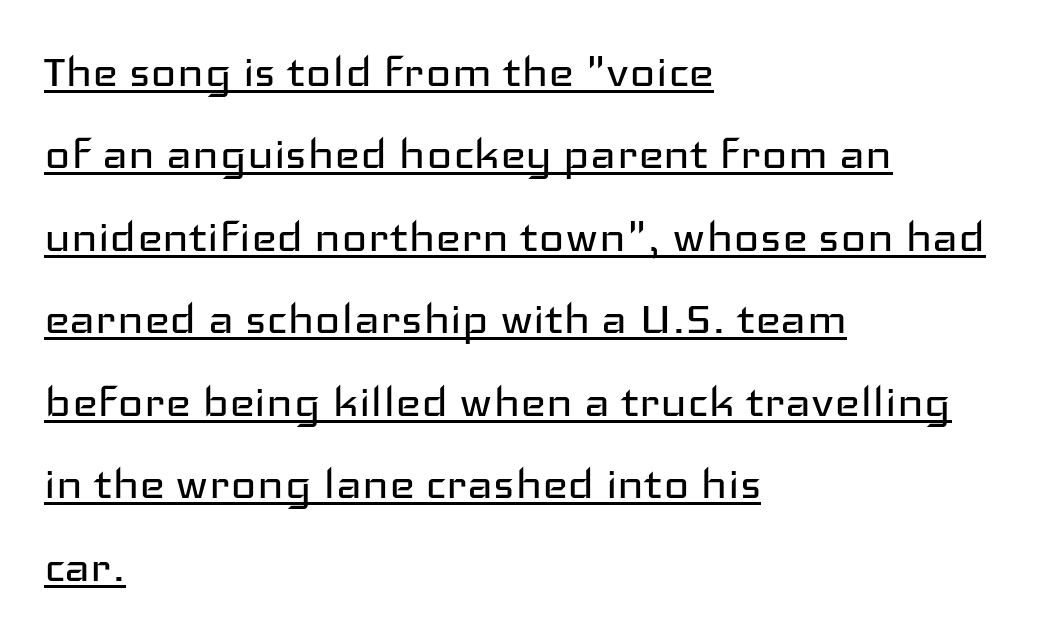
The image shows 55 px regular-weight, wide sans-serif type, upright; set left-aligned, normal line spacing (1.5x), normal letter spacing, underlined; low stroke contrast and a medium x-height.
